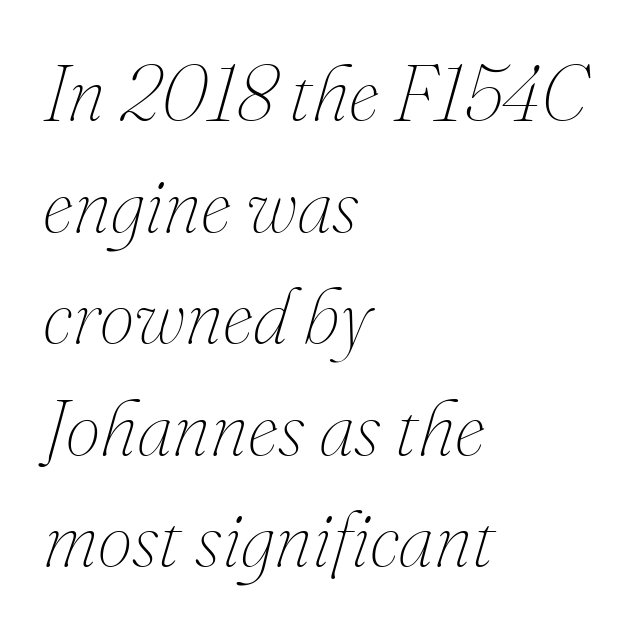
The image shows 78 px thin type, italic (leaning right); set left-aligned, normal line spacing (1.43x), normal letter spacing, not underlined; medium stroke contrast and a small x-height.
